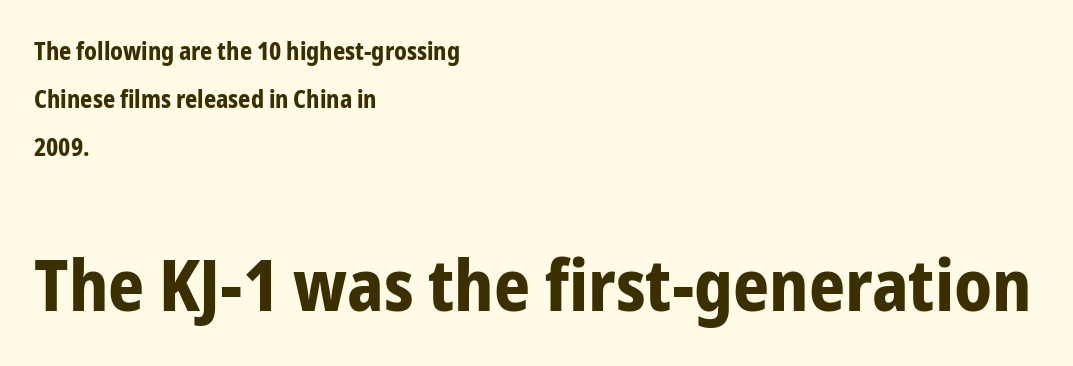
Q: Is the text bold? A: Yes.
Q: Is the text italic (slanted)? A: No, it is upright.
Q: Is the typeface a serif or a sans-serif typeface? A: Sans-serif.
Q: Is the text underlined? A: No.
Q: How is the paragraph aligned? A: Left-aligned.
Q: Is the spacing between letters normal or unusually wide? A: Normal.
Q: Is the spacing between lines tight, normal or loose? A: Loose.
Q: Which block of text is set in a larger size, the first (top) or the second (bottom)? A: The second (bottom) one.
Q: Width (condensed, normal, or wide)? A: Condensed.
Q: Stroke contrast? A: Low.
Q: x-height? A: Medium.
Q: Monospaced? A: No.
